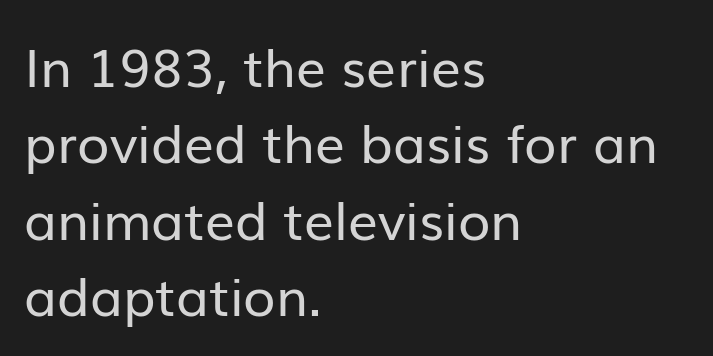
{"serif": "no", "italic": "no", "bold": "no", "weight": "regular", "width": "normal", "stroke_contrast": "low", "x_height": "medium", "monospaced": "no", "underline": "no", "align": "left", "line_spacing": "normal", "line_spacing_ratio": 1.44, "letter_spacing": "normal", "letter_spacing_em": 0.0, "glyph_px": 53}
